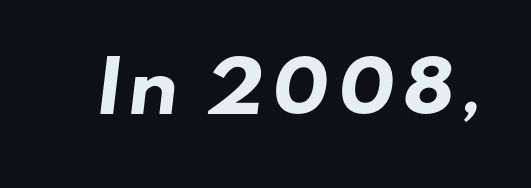
{"serif": "no", "bold": "yes", "weight": "heavy", "width": "wide", "stroke_contrast": "low", "x_height": "small", "monospaced": "no", "underline": "no", "glyph_px": 68}
